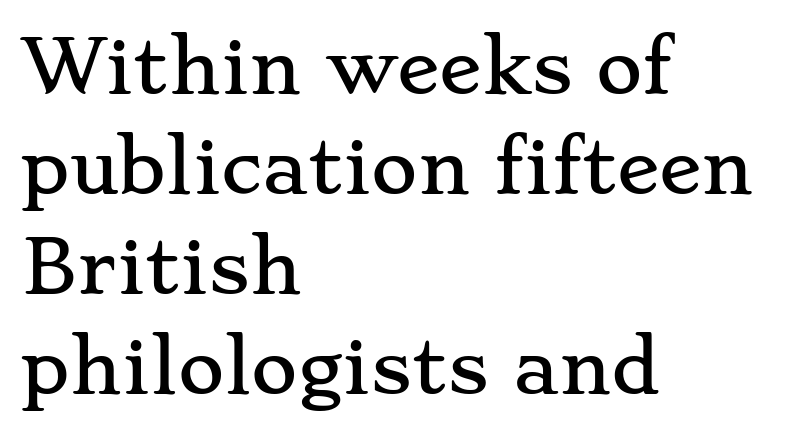
{"serif": "yes", "italic": "no", "width": "wide", "stroke_contrast": "low", "x_height": "small", "monospaced": "no", "underline": "no", "align": "left", "line_spacing": "normal", "line_spacing_ratio": 1.41, "letter_spacing": "normal", "letter_spacing_em": 0.0, "glyph_px": 71}
